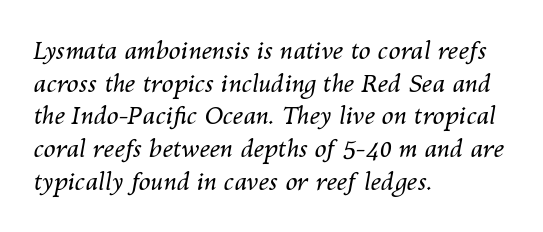
The image shows 24 px text type, italic (leaning right); set left-aligned, normal line spacing (1.36x), normal letter spacing, not underlined.
